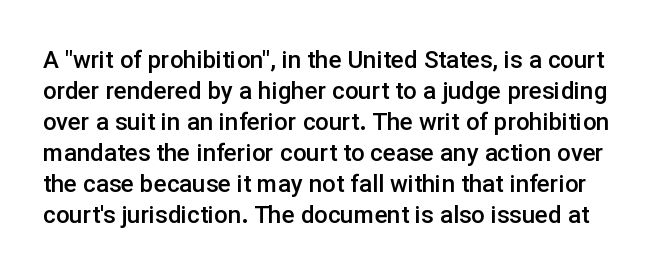
{"italic": "no", "bold": "semi", "underline": "no", "line_spacing": "normal", "line_spacing_ratio": 1.29, "letter_spacing": "normal", "letter_spacing_em": 0.0, "glyph_px": 24}
